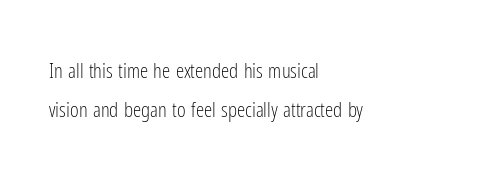
{"italic": "no", "bold": "no", "underline": "no", "align": "left", "line_spacing_ratio": 1.88, "letter_spacing": "normal", "letter_spacing_em": 0.0, "glyph_px": 21}
